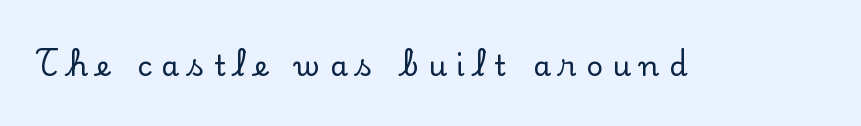
Q: Is the text italic (slanted)? A: No, it is upright.
Q: Is the typeface a serif or a sans-serif typeface? A: Serif.
Q: Is the text underlined? A: No.
Q: Is the spacing between letters normal or unusually wide? A: Unusually wide.
Q: Width (condensed, normal, or wide)? A: Normal.
Q: Stroke contrast? A: Low.
Q: x-height? A: Small.
Q: Monospaced? A: No.
